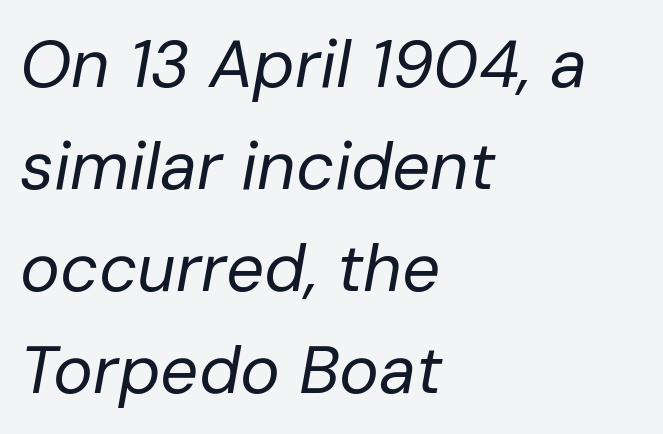
The image shows 67 px regular-weight type, italic (leaning right); set left-aligned, normal line spacing (1.52x), normal letter spacing, not underlined; low stroke contrast and a medium x-height.
